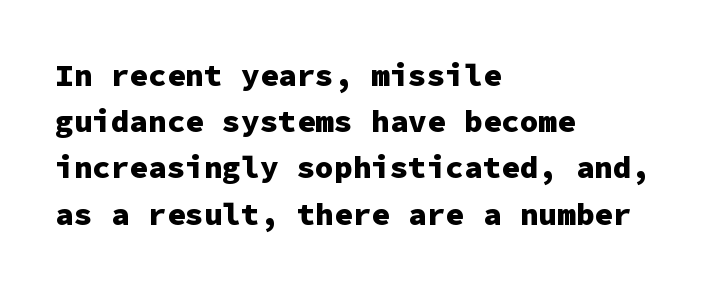
The image shows 31 px heavy sans-serif type, upright, monospaced; set left-aligned, normal line spacing (1.49x), normal letter spacing, not underlined; low stroke contrast and a medium x-height.
